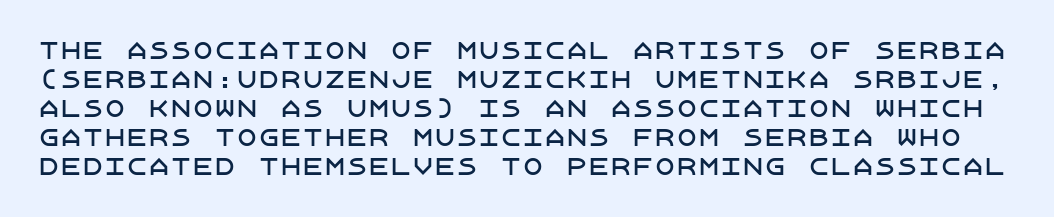
Q: Is the text italic (slanted)? A: No, it is upright.
Q: Is the text underlined? A: No.
Q: Is the spacing between letters normal or unusually wide? A: Normal.
Q: Is the spacing between lines tight, normal or loose? A: Normal.
